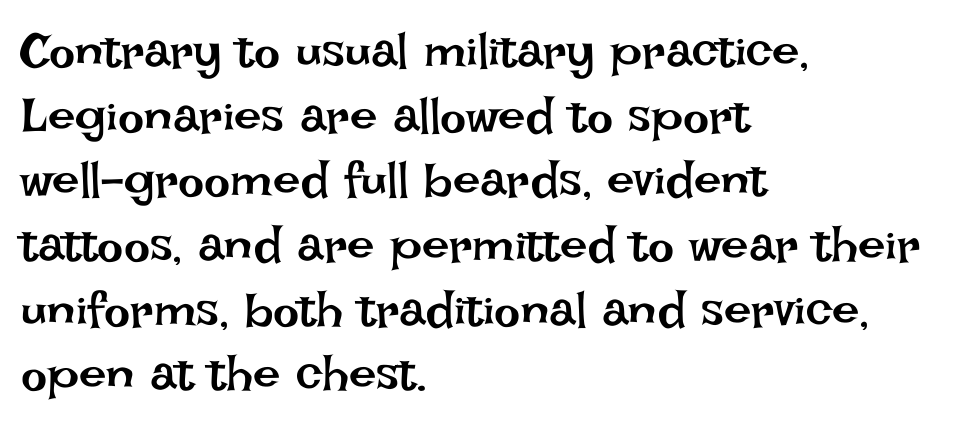
Q: Is the text bold? A: No.
Q: Is the text italic (slanted)? A: No, it is upright.
Q: Is the text underlined? A: No.
Q: How is the paragraph aligned? A: Left-aligned.
Q: Is the spacing between letters normal or unusually wide? A: Normal.
Q: Is the spacing between lines tight, normal or loose? A: Normal.
Q: Width (condensed, normal, or wide)? A: Normal.
Q: Stroke contrast? A: Low.
Q: x-height? A: Large.
Q: Monospaced? A: No.
